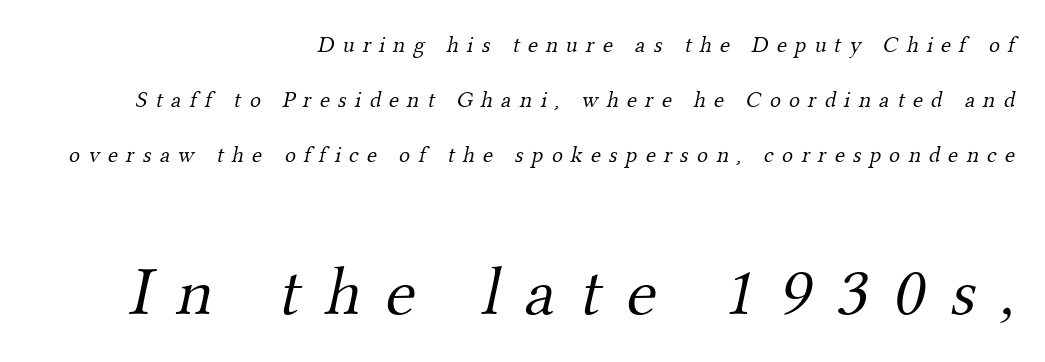
The image shows 69 px light serif type; set right-aligned, loose line spacing (2.4x), unusually wide letter spacing (+0.36 em), not underlined; the second (bottom) block is 3.0x larger; medium stroke contrast and a small x-height.
